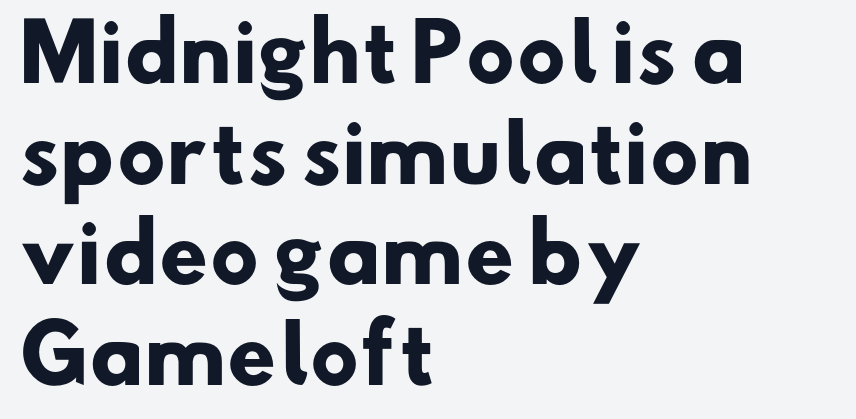
In terms of leading, this rendering sits right in the middle. You could call the tracking neutral — neither tight nor loose. Weight check: bold — yes, fully. No word sits above an underline.
